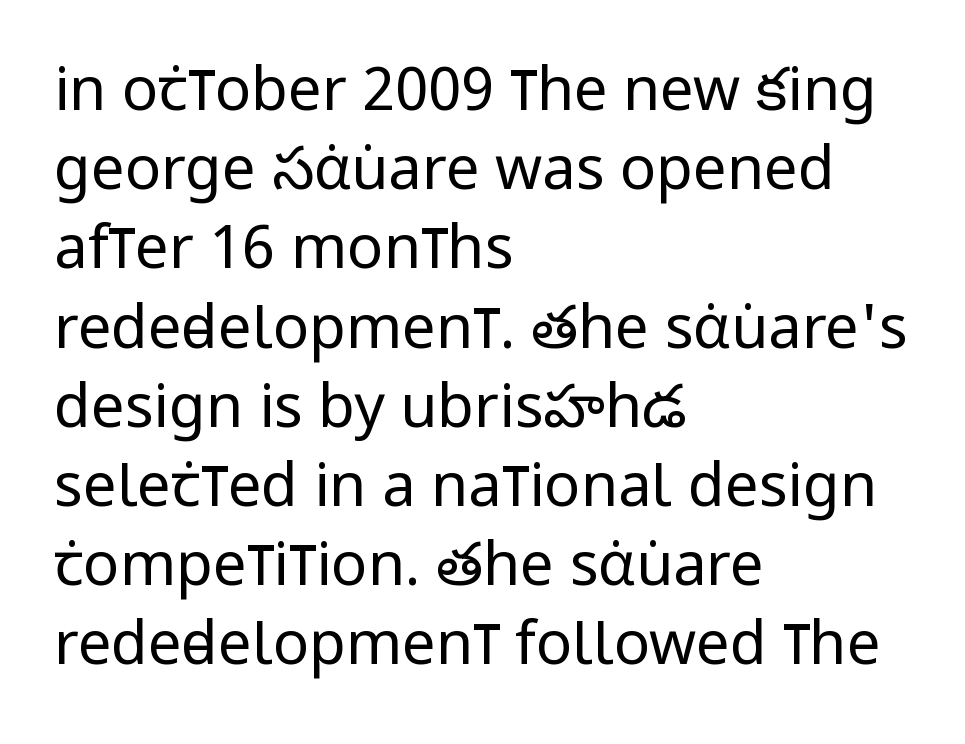
The image shows 60 px regular-weight, condensed sans-serif type, upright; set left-aligned, normal line spacing (1.32x), normal letter spacing, not underlined; low stroke contrast and a large x-height.
